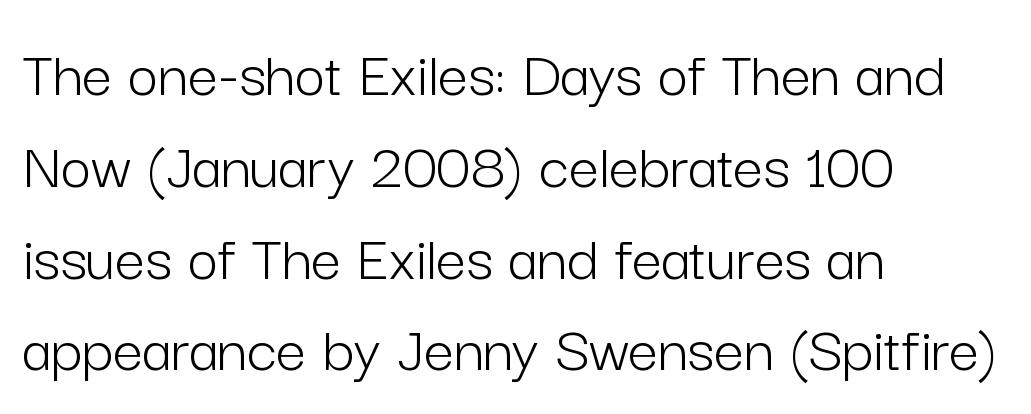
{"serif": "no", "italic": "no", "bold": "no", "weight": "light", "width": "normal", "stroke_contrast": "low", "x_height": "medium", "monospaced": "no", "underline": "no", "align": "left", "line_spacing": "normal", "line_spacing_ratio": 1.37, "letter_spacing": "normal", "letter_spacing_em": 0.0, "glyph_px": 67}
